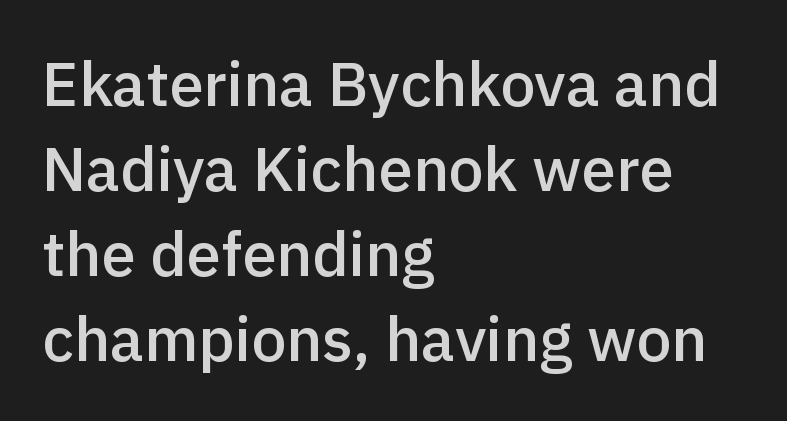
Character widths vary here, with narrow letters taking less room than wide ones. Visually the block forms a straight wall on the left and a jagged coastline on the right. This rendering employs a face without finishing strokes, i.e., a sans-serif. Nothing unusual about the tracking: characters are spaced as the font intends. The passage shown is semibold, sitting just below true bold.
